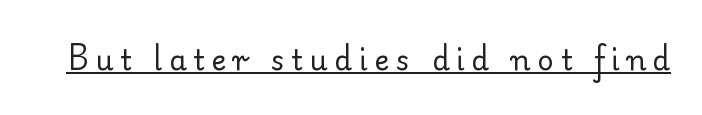
Varying glyph widths throughout — classic text-font behaviour. If you drew a line through each stem, it would be perfectly vertical. What stands out about the letter spacing? Its width — letters are far apart. The characters are drawn with everyday or finer stroke widths. Regarding serifs, this sample has them. Decoration check: the copy is underlined.
